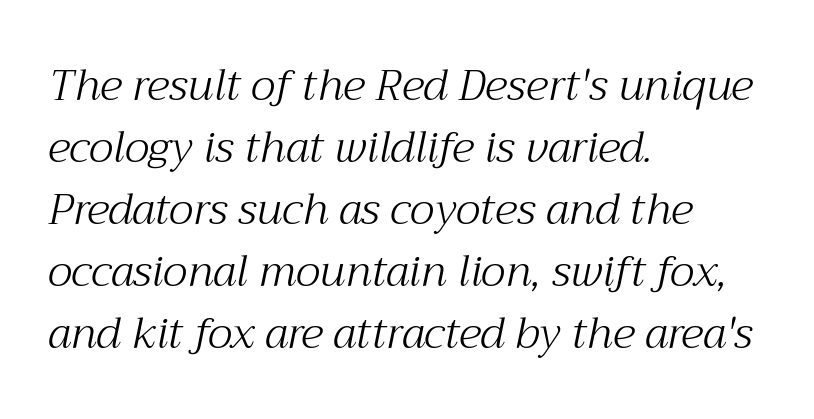
{"serif": "yes", "italic": "yes", "lean": "right", "slant_degrees": 12, "bold": "no", "weight": "light", "width": "normal", "stroke_contrast": "medium", "x_height": "medium", "monospaced": "no", "underline": "no", "align": "left", "line_spacing": "normal", "line_spacing_ratio": 1.44, "letter_spacing": "normal", "letter_spacing_em": 0.0, "glyph_px": 43}
